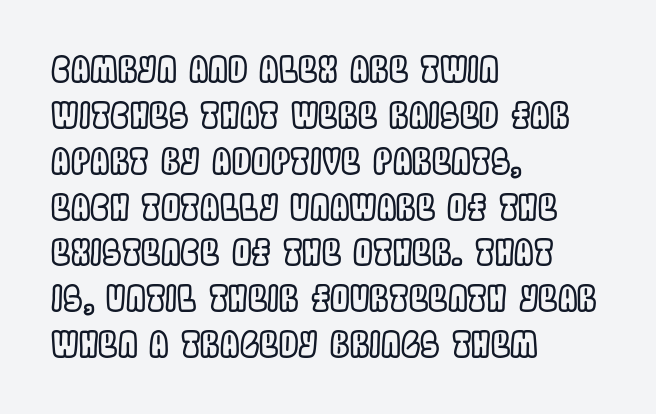
Q: Is the text italic (slanted)? A: No, it is upright.
Q: Is the text underlined? A: No.
Q: How is the paragraph aligned? A: Left-aligned.
Q: Is the spacing between letters normal or unusually wide? A: Normal.
Q: Is the spacing between lines tight, normal or loose? A: Normal.
Q: Width (condensed, normal, or wide)? A: Condensed.
Q: x-height? A: Large.
Q: Monospaced? A: No.
